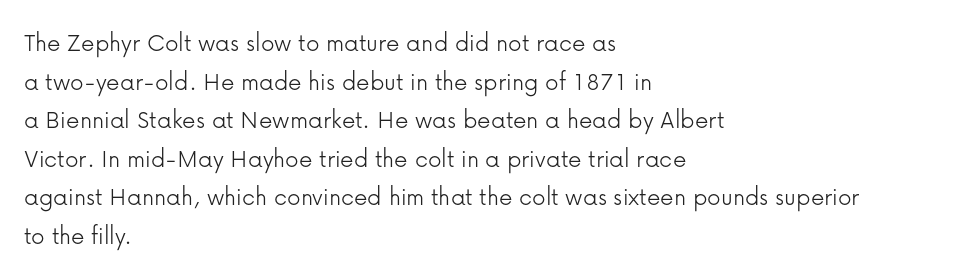
{"italic": "no", "bold": "no", "underline": "no", "align": "left", "line_spacing": "normal", "line_spacing_ratio": 1.43, "letter_spacing": "normal", "letter_spacing_em": 0.0, "glyph_px": 27}
